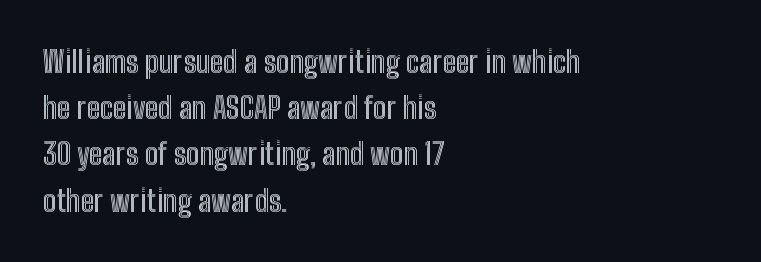
The image shows 30 px condensed type, upright; set left-aligned, normal line spacing (1.54x), normal letter spacing, not underlined; a medium x-height.
